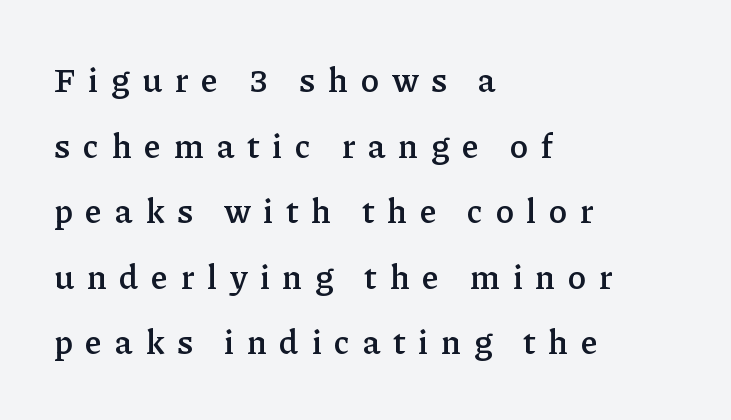
The face used here is seriffed, in the tradition of book romans. Varying glyph widths throughout — classic text-font behaviour. Regarding leading, the lines here are spaced well apart. Plain, unruled lines of type. The gaps between neighbouring characters are conspicuously large. Its strokes are somewhat broadened, the hallmark of semibold type.
